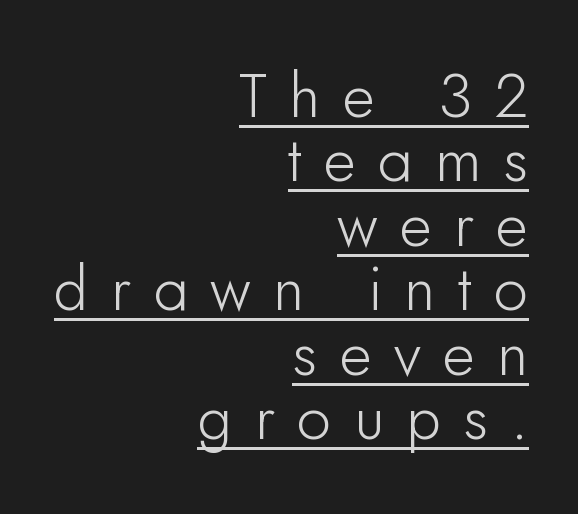
The image shows 62 px sans-serif type, upright; set right-aligned, tight line spacing (1.04x), unusually wide letter spacing (+0.36 em), underlined; low stroke contrast and a small x-height.
